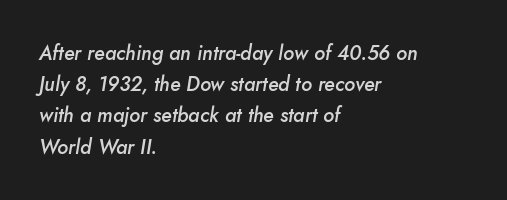
Q: Is the text bold? A: Semi-bold.
Q: Is the text italic (slanted)? A: Yes, it leans right by about 10 degrees.
Q: Is the text underlined? A: No.
Q: How is the paragraph aligned? A: Left-aligned.
Q: Is the spacing between letters normal or unusually wide? A: Normal.
Q: Is the spacing between lines tight, normal or loose? A: Normal.
